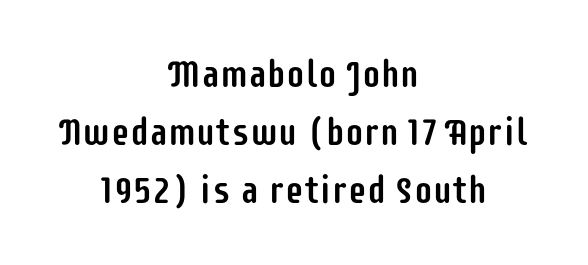
The image shows 38 px condensed sans-serif type, upright; set centered, normal line spacing (1.53x), normal letter spacing, not underlined; low stroke contrast and a large x-height.
